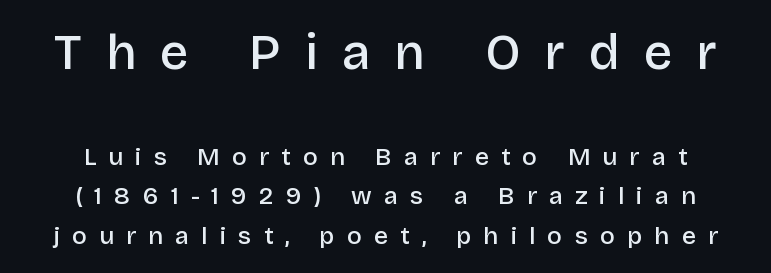
The image shows 50 px semibold sans-serif type, upright; set normal line spacing (1.58x), unusually wide letter spacing (+0.48 em), not underlined; the first (top) block is 2.0x larger; low stroke contrast and a large x-height.
